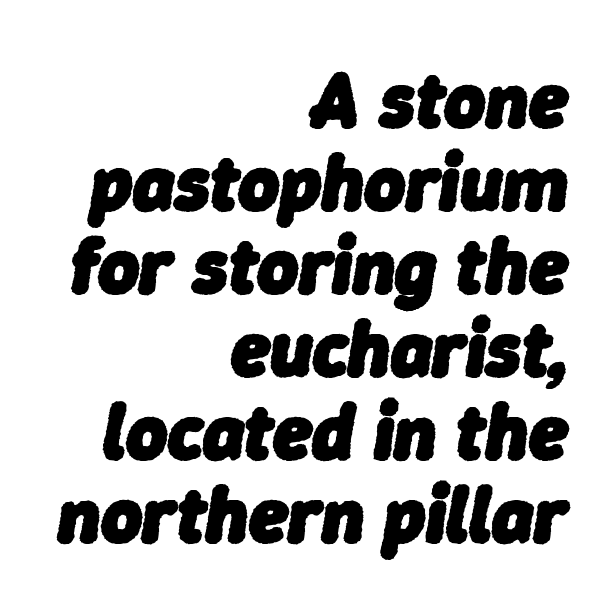
Q: Is the text bold? A: Yes.
Q: Is the text italic (slanted)? A: Yes, it leans right by about 9 degrees.
Q: Is the text underlined? A: No.
Q: How is the paragraph aligned? A: Right-aligned.
Q: Is the spacing between letters normal or unusually wide? A: Normal.
Q: Is the spacing between lines tight, normal or loose? A: Tight.
Q: Width (condensed, normal, or wide)? A: Normal.
Q: Stroke contrast? A: Low.
Q: x-height? A: Medium.
Q: Monospaced? A: No.
